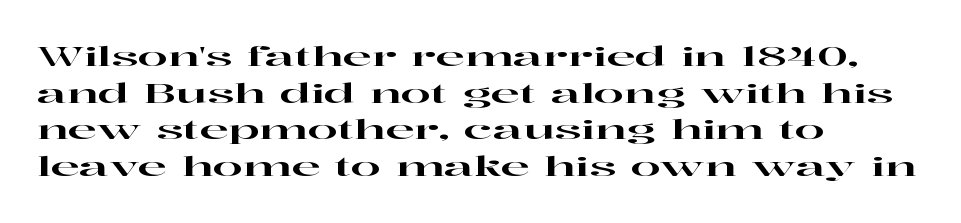
The image shows 27 px text type, upright; set left-aligned, normal line spacing (1.36x), normal letter spacing, not underlined.
